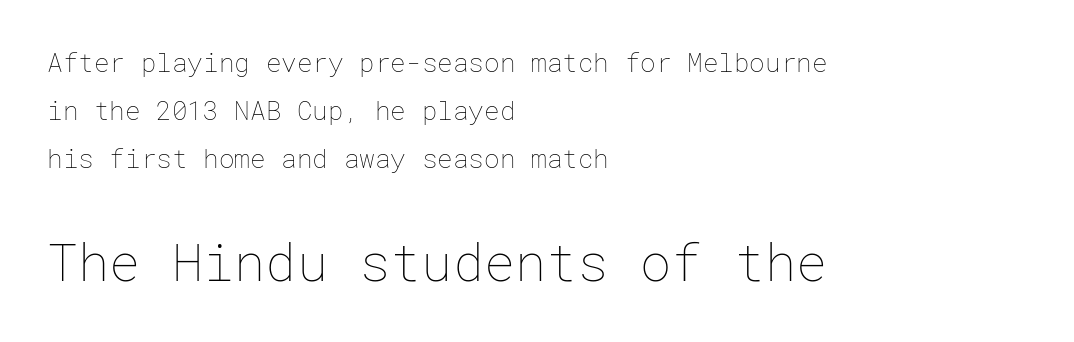
The string is rendered with underlining switched off. If you squint, the bottom block still reads clearly — it's the larger of the two. If you drew a line through each stem, it would be perfectly vertical. The lines are quadded left. No extra tracking has been applied to these lines. The face looks like a standard text weight, possibly lighter.
